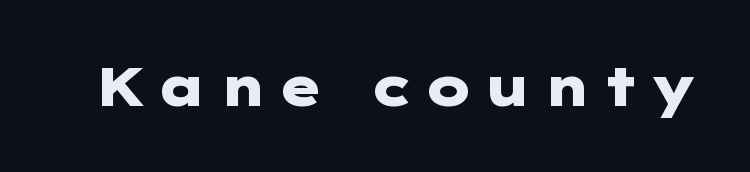
{"serif": "no", "italic": "no", "bold": "yes", "weight": "heavy", "width": "wide", "stroke_contrast": "low", "x_height": "medium", "underline": "no", "glyph_px": 54}
